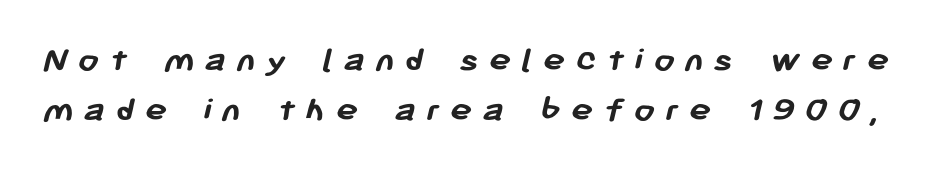
Q: Is the text bold? A: Yes.
Q: Is the typeface a serif or a sans-serif typeface? A: Sans-serif.
Q: Is the text underlined? A: No.
Q: Is the spacing between letters normal or unusually wide? A: Unusually wide.
Q: Is the spacing between lines tight, normal or loose? A: Normal.
Q: Width (condensed, normal, or wide)? A: Normal.
Q: Stroke contrast? A: Low.
Q: x-height? A: Medium.
Q: Monospaced? A: No.
